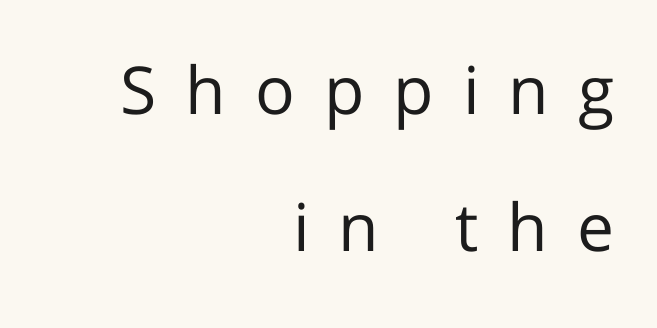
If you drew a line through each stem, it would be perfectly vertical. Bare-footed words on every line. What stands out about the letter spacing? Its width — letters are far apart. This sample uses a sans-serif face. Character widths vary here, with narrow letters taking less room than wide ones.
